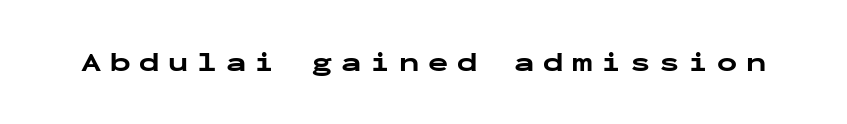
Typographic density is high because the face is bold. Type without underlining. Here the glyphs are tracked loosely, breaking word shapes into spaced letters. The typography opts for an upright posture over an oblique one.
